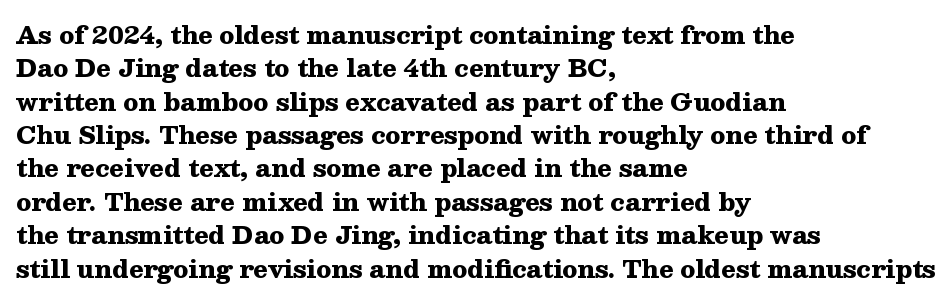
The image shows 24 px bold type, upright; set left-aligned, normal line spacing (1.39x), normal letter spacing, not underlined.
